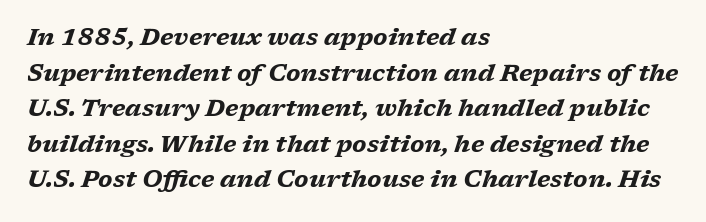
As a designer I'd log this as weight 700, bold. The letterforms sit shoulder to shoulder at normal distance. Check under the words: just untouched page. Summary of vertical rhythm: regular, with standard interline spacing.
